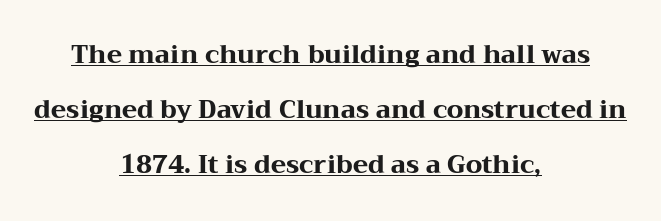
Q: Is the text bold? A: Yes.
Q: Is the text italic (slanted)? A: No, it is upright.
Q: Is the text underlined? A: Yes.
Q: How is the paragraph aligned? A: Centered.
Q: Is the spacing between letters normal or unusually wide? A: Normal.
Q: Is the spacing between lines tight, normal or loose? A: Loose.
